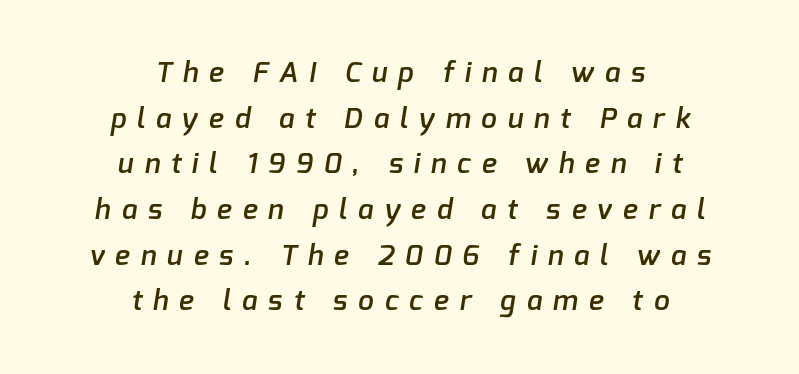
{"serif": "no", "bold": "semi", "weight": "semibold", "width": "normal", "stroke_contrast": "low", "x_height": "medium", "monospaced": "no", "underline": "no", "align": "center", "line_spacing": "normal", "line_spacing_ratio": 1.63, "letter_spacing": "wide", "letter_spacing_em": 0.39, "glyph_px": 28}
